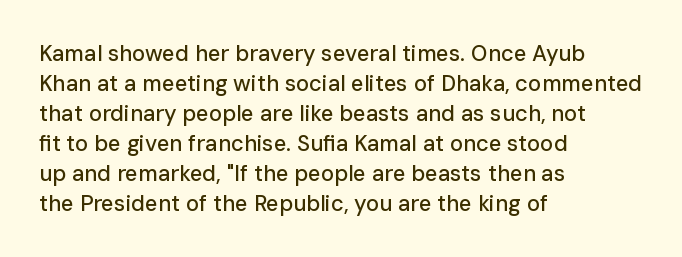
Decoration check: the copy has no underline. A roman cut, with each character standing at attention. The line-height multiplier appears to be the usual default. In CSS terms this would be text-align: left. Words appear dense and cohesive because spacing is normal.
